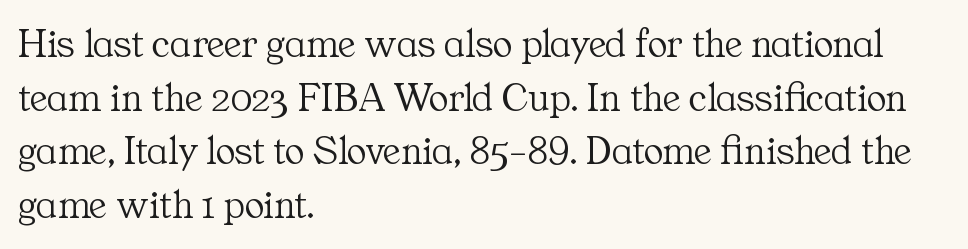
The image shows 41 px light serif type, upright; set left-aligned, normal line spacing (1.31x), normal letter spacing, not underlined; medium stroke contrast and a medium x-height.
